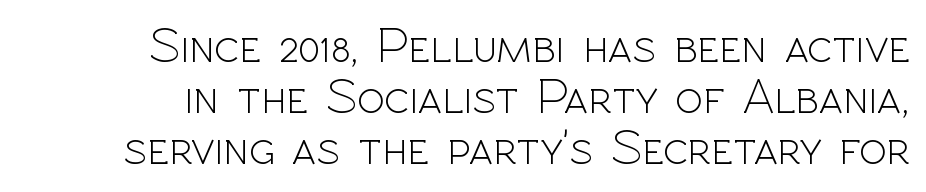
Q: Is the text bold? A: No.
Q: Is the text italic (slanted)? A: No, it is upright.
Q: Is the typeface a serif or a sans-serif typeface? A: Sans-serif.
Q: Is the text underlined? A: No.
Q: Is the spacing between letters normal or unusually wide? A: Normal.
Q: Is the spacing between lines tight, normal or loose? A: Tight.
Q: Width (condensed, normal, or wide)? A: Normal.
Q: x-height? A: Medium.
Q: Monospaced? A: No.
